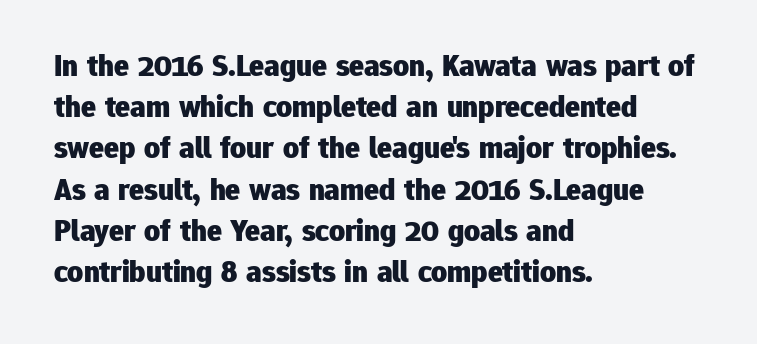
The image shows 31 px heavy sans-serif type, upright; set left-aligned, normal line spacing (1.33x), normal letter spacing, not underlined; low stroke contrast and a medium x-height.
